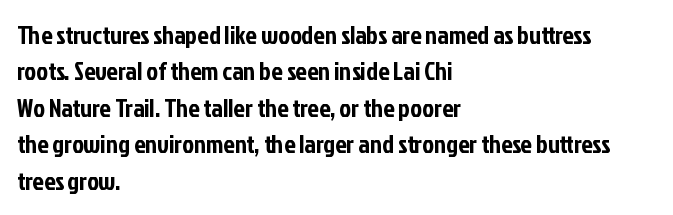
{"italic": "no", "underline": "no", "align": "left", "line_spacing": "normal", "line_spacing_ratio": 1.46, "letter_spacing": "normal", "letter_spacing_em": 0.0, "glyph_px": 25}
